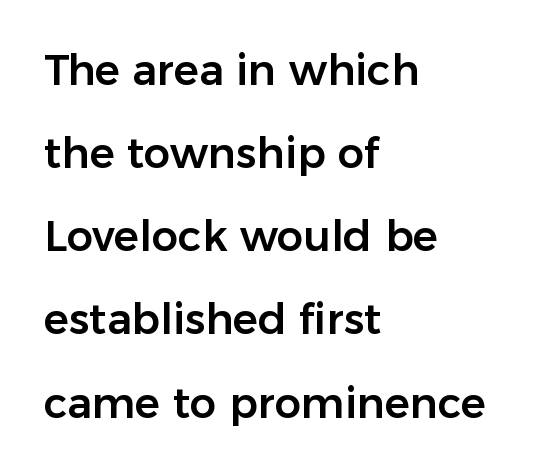
Airy leading. The letters advance in unequal steps, a hallmark of proportional type. Check under the words: just untouched page. A student would call this left alignment; a typographer would say flush left, rag right.
